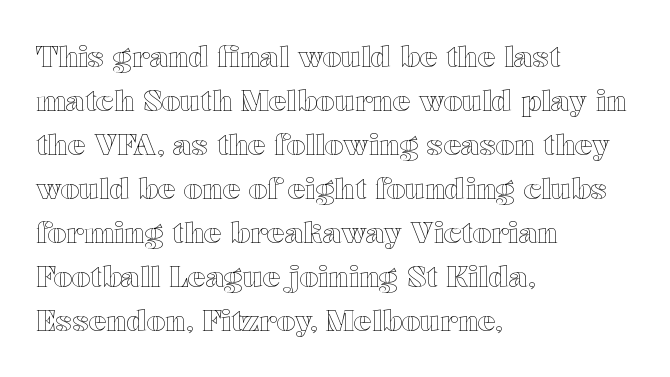
The image shows 29 px wide type, upright; set left-aligned, normal line spacing (1.52x), normal letter spacing, not underlined; a medium x-height.
